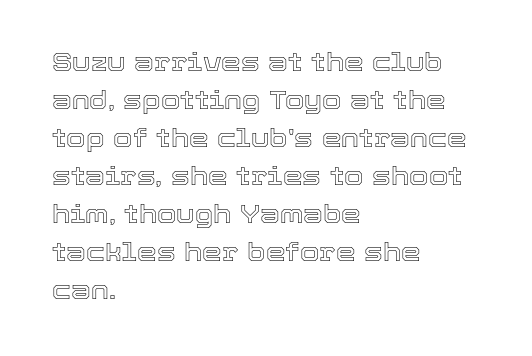
Plain, unruled lines of type. Each word holds together tightly as a unit, with standard inter-letter gaps. Every row of glyphs begins at an identical x-position on the left. Leading matches the norm, producing a regular column.
